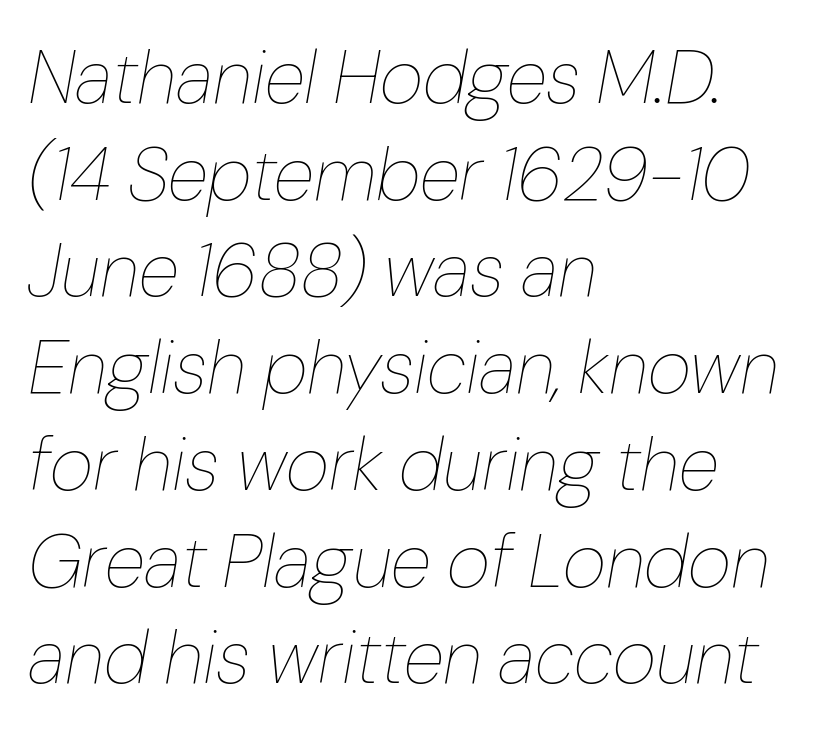
Rows of type keep a routine distance in the vertical direction. A typesetter would call this proportional, since set widths differ per character. The horizontal fit of the characters is conventional and even. Typeset ragged right — the left edge is the straight one.
